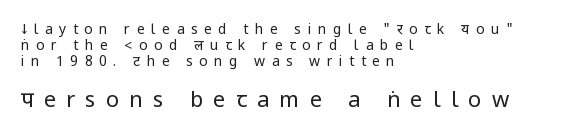
Q: Is the text bold? A: No.
Q: Is the text italic (slanted)? A: No, it is upright.
Q: Is the text underlined? A: No.
Q: How is the paragraph aligned? A: Left-aligned.
Q: Is the spacing between letters normal or unusually wide? A: Unusually wide.
Q: Is the spacing between lines tight, normal or loose? A: Tight.
Q: Which block of text is set in a larger size, the first (top) or the second (bottom)? A: The second (bottom) one.
